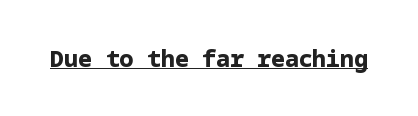
Q: Is the text bold? A: Yes.
Q: Is the text italic (slanted)? A: No, it is upright.
Q: Is the text underlined? A: Yes.
Q: Is the spacing between letters normal or unusually wide? A: Normal.
